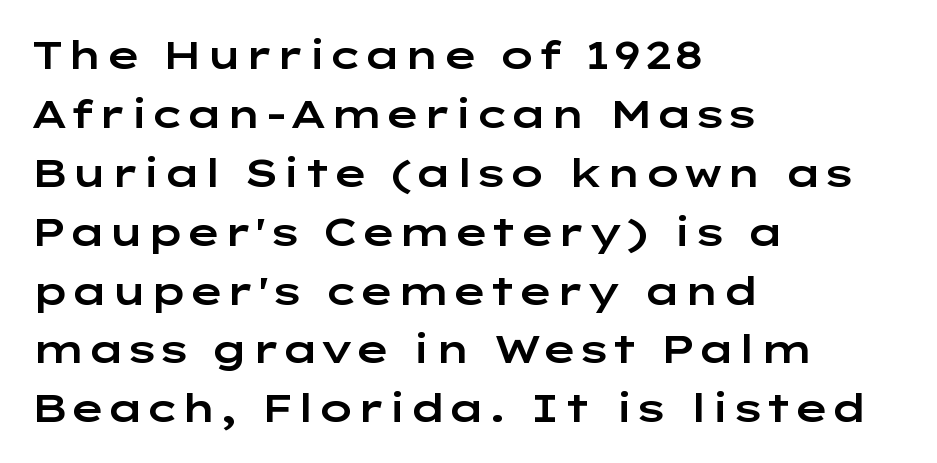
{"serif": "no", "italic": "no", "width": "wide", "stroke_contrast": "low", "x_height": "medium", "monospaced": "no", "underline": "no", "align": "left", "line_spacing": "normal", "line_spacing_ratio": 1.51, "letter_spacing": "normal", "letter_spacing_em": 0.0, "glyph_px": 39}
